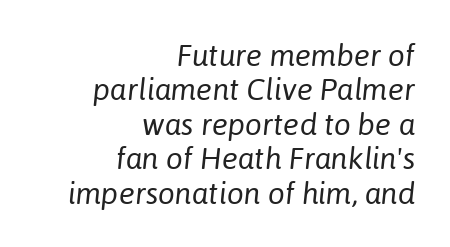
Q: Is the text bold? A: No.
Q: Is the text italic (slanted)? A: Yes, it leans right by about 6 degrees.
Q: Is the text underlined? A: No.
Q: How is the paragraph aligned? A: Right-aligned.
Q: Is the spacing between letters normal or unusually wide? A: Normal.
Q: Is the spacing between lines tight, normal or loose? A: Tight.
Q: Width (condensed, normal, or wide)? A: Normal.
Q: Stroke contrast? A: Low.
Q: x-height? A: Medium.
Q: Monospaced? A: No.
